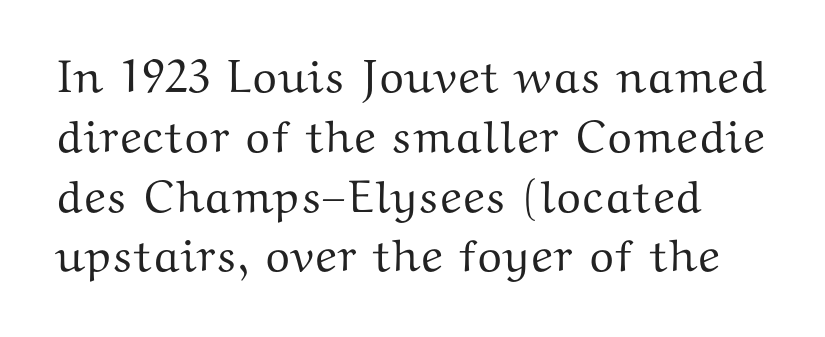
Q: Is the text italic (slanted)? A: No, it is upright.
Q: Is the typeface a serif or a sans-serif typeface? A: Serif.
Q: Is the text underlined? A: No.
Q: Is the spacing between letters normal or unusually wide? A: Normal.
Q: Is the spacing between lines tight, normal or loose? A: Normal.
Q: Width (condensed, normal, or wide)? A: Wide.
Q: Stroke contrast? A: Medium.
Q: x-height? A: Medium.
Q: Monospaced? A: No.
